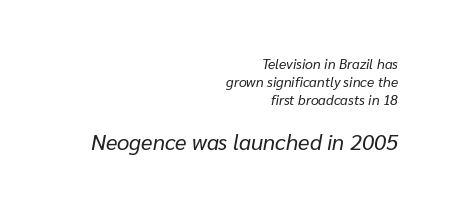
{"italic": "yes", "lean": "right", "slant_degrees": 10, "bold": "no", "underline": "no", "align": "right", "line_spacing": "normal", "line_spacing_ratio": 1.29, "letter_spacing": "normal", "letter_spacing_em": 0.0, "larger_block": "second", "size_ratio": 1.57, "glyph_px": 22}
